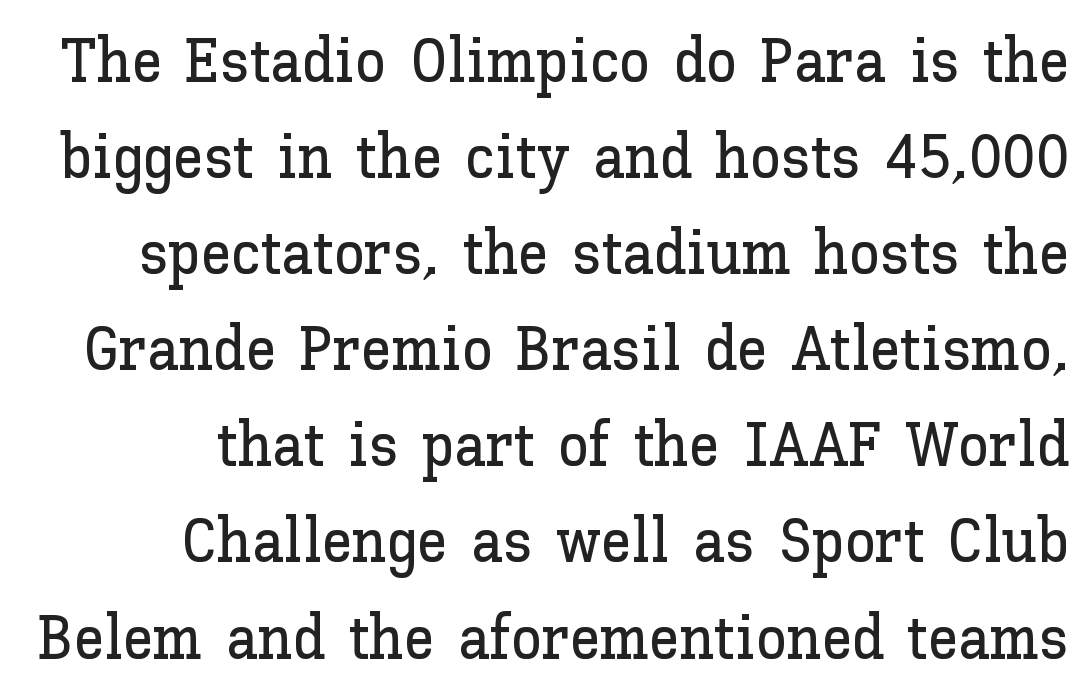
The image shows 62 px text type, upright; set right-aligned, normal line spacing (1.55x), normal letter spacing, not underlined; low stroke contrast and a medium x-height.
